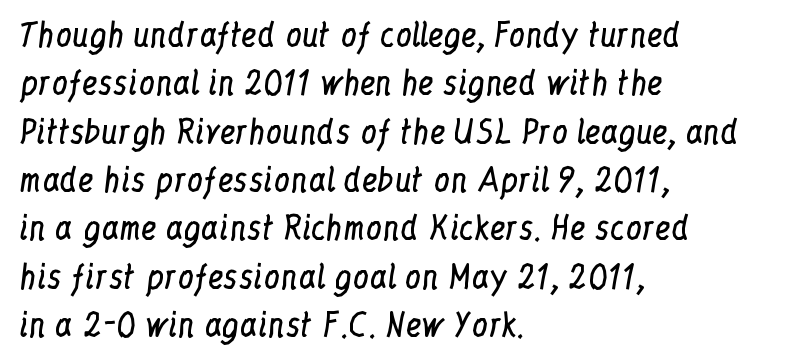
The image shows 32 px regular-weight, condensed serif type; set left-aligned, normal line spacing (1.51x), normal letter spacing, not underlined; low stroke contrast and a medium x-height.
